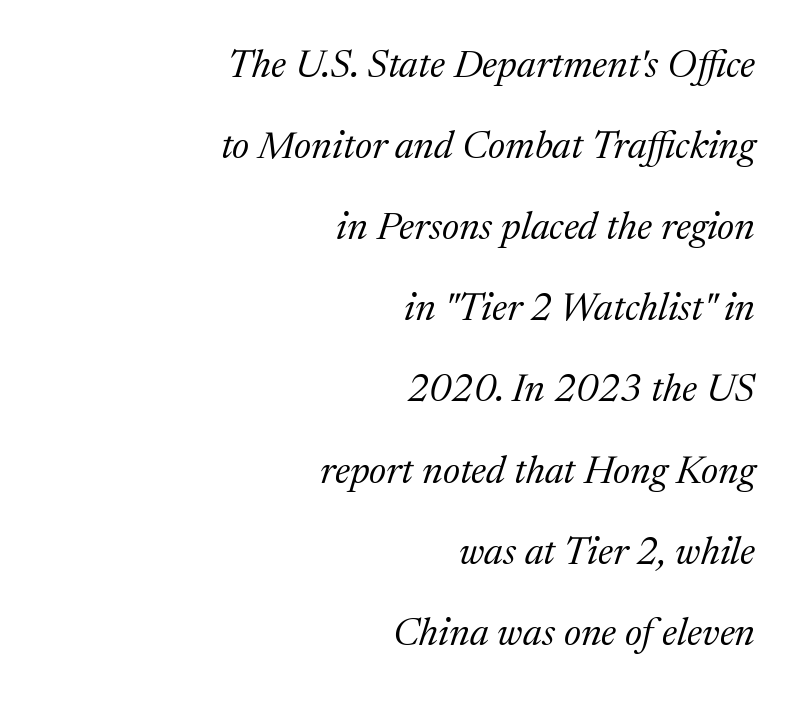
Q: Is the text bold? A: No.
Q: Is the text italic (slanted)? A: Yes, it leans right by about 17 degrees.
Q: Is the typeface a serif or a sans-serif typeface? A: Serif.
Q: Is the text underlined? A: No.
Q: How is the paragraph aligned? A: Right-aligned.
Q: Is the spacing between letters normal or unusually wide? A: Normal.
Q: Is the spacing between lines tight, normal or loose? A: Loose.
Q: Width (condensed, normal, or wide)? A: Normal.
Q: Stroke contrast? A: Medium.
Q: x-height? A: Medium.
Q: Monospaced? A: No.
